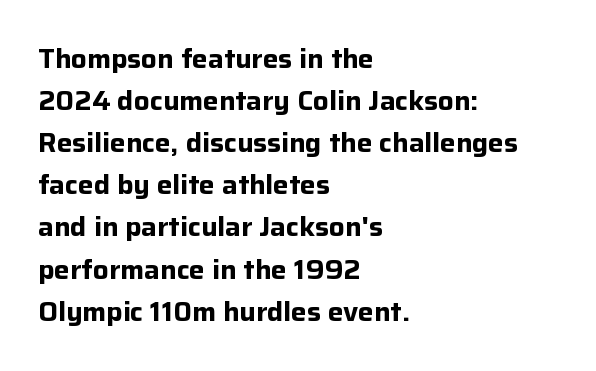
{"italic": "no", "bold": "yes", "underline": "no", "align": "left", "line_spacing": "normal", "line_spacing_ratio": 1.62, "letter_spacing": "normal", "letter_spacing_em": 0.0, "glyph_px": 26}
